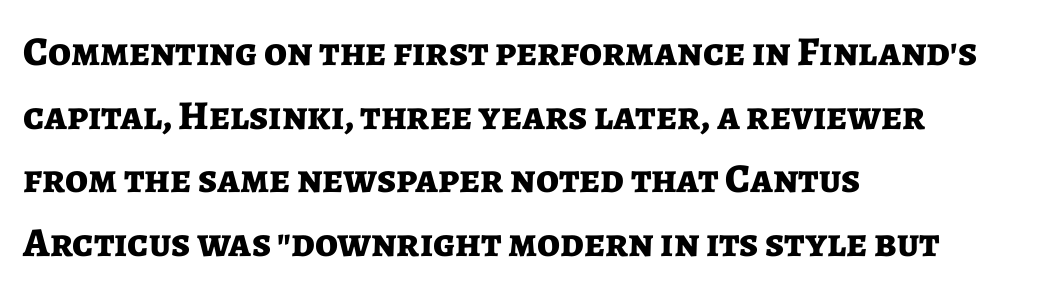
The image shows 41 px bold sans-serif type, upright; set left-aligned, normal line spacing (1.55x), normal letter spacing, not underlined; low stroke contrast and a medium x-height.
